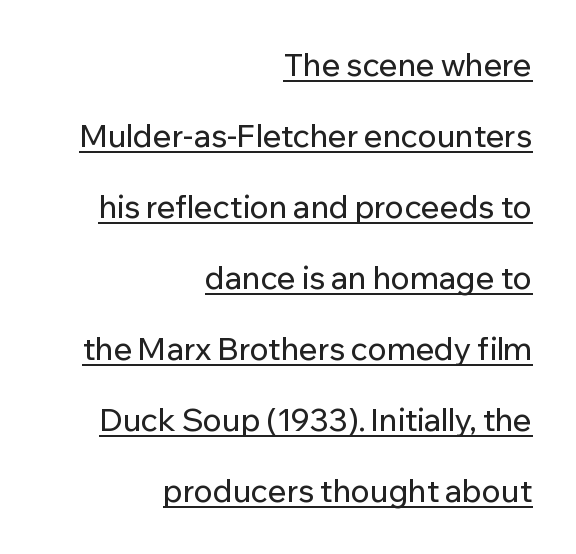
The image shows 31 px sans-serif type, upright; set right-aligned, loose line spacing (2.29x), normal letter spacing, underlined; low stroke contrast and a medium x-height.
